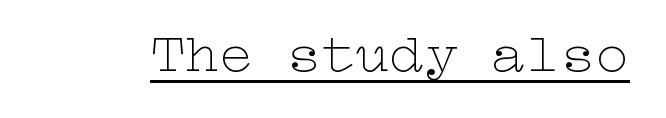
{"italic": "no", "bold": "no", "weight": "thin", "width": "wide", "stroke_contrast": "low", "x_height": "medium", "underline": "yes", "letter_spacing": "normal", "letter_spacing_em": 0.0, "glyph_px": 57}
